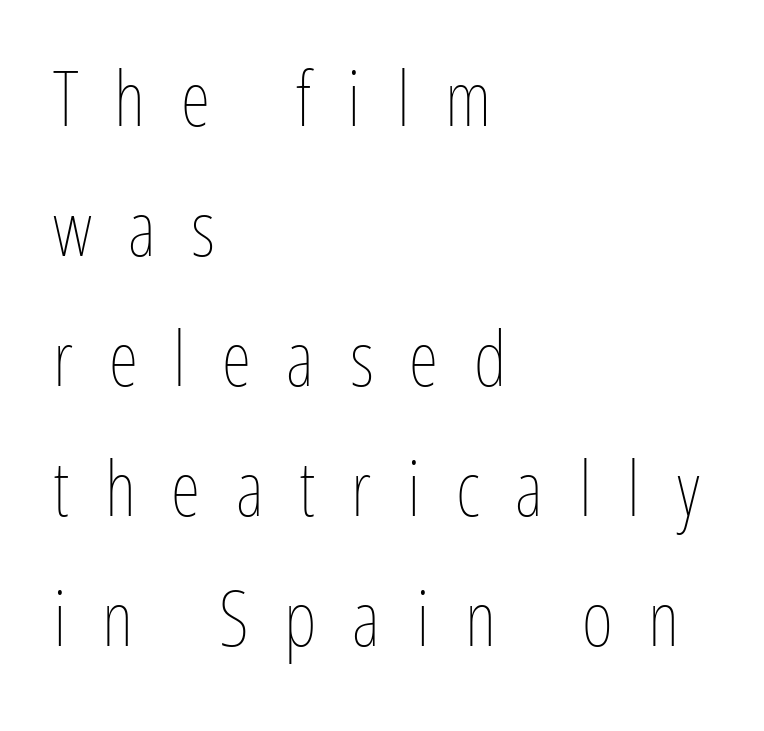
Varying glyph widths throughout — classic text-font behaviour. A bare baseline throughout the passage. Loose tracking; the words dissolve into strings of separated letters. The face looks like a standard text weight, possibly lighter. The typesetter chose a ragged-right arrangement here.
